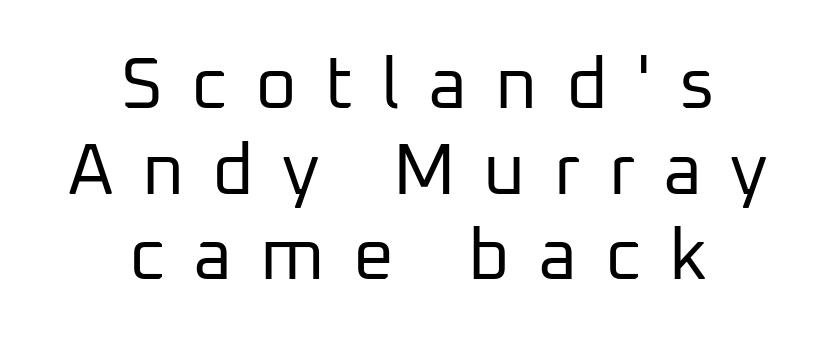
The image shows 72 px regular-weight sans-serif type, upright; set centered, line spacing 1.19x, unusually wide letter spacing (+0.39 em), not underlined; low stroke contrast and a medium x-height.
